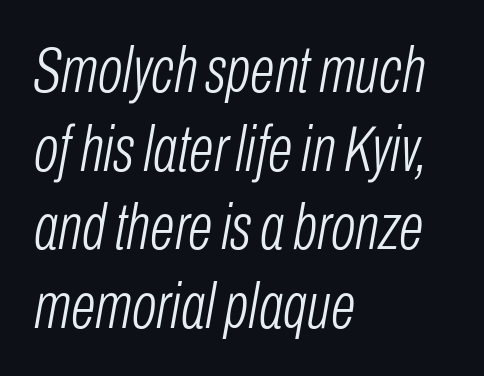
{"italic": "yes", "lean": "right", "slant_degrees": 10, "bold": "no", "weight": "light", "width": "condensed", "stroke_contrast": "low", "x_height": "medium", "monospaced": "no", "underline": "no", "align": "left", "line_spacing_ratio": 1.21, "letter_spacing": "normal", "letter_spacing_em": 0.0, "glyph_px": 65}
